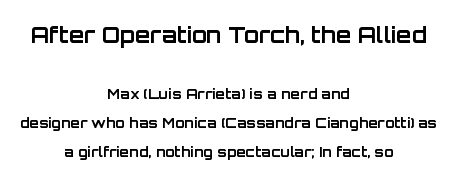
Q: Is the text bold? A: Yes.
Q: Is the text italic (slanted)? A: No, it is upright.
Q: Is the text underlined? A: No.
Q: How is the paragraph aligned? A: Centered.
Q: Is the spacing between letters normal or unusually wide? A: Normal.
Q: Is the spacing between lines tight, normal or loose? A: Loose.
Q: Which block of text is set in a larger size, the first (top) or the second (bottom)? A: The first (top) one.
